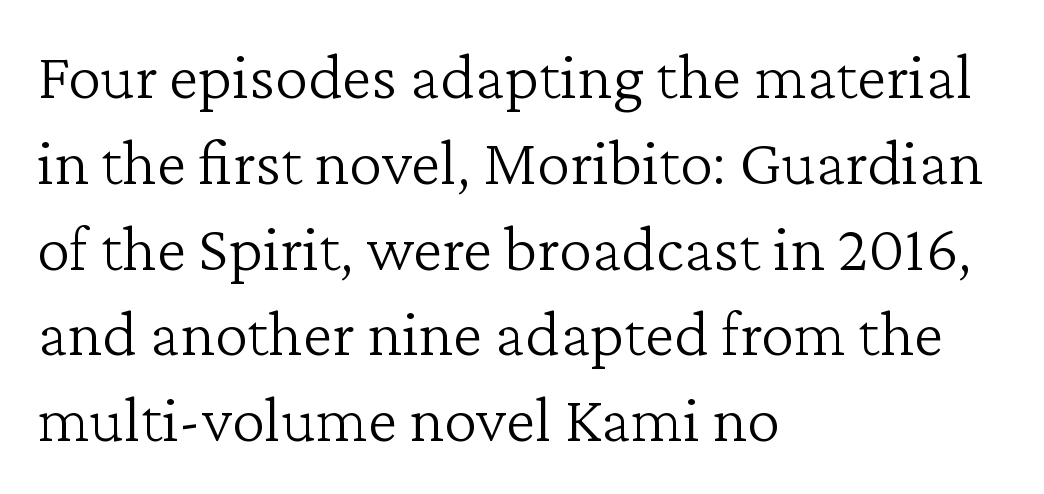
A bare baseline throughout the passage. This is serif lettering, the kind often seen in printed books. This rendering uses left alignment, leaving the right contour irregular. Posture: upright roman. Stroke mass is kept to a normal reading level or below. Honestly, the row spacing looks completely unremarkable.
